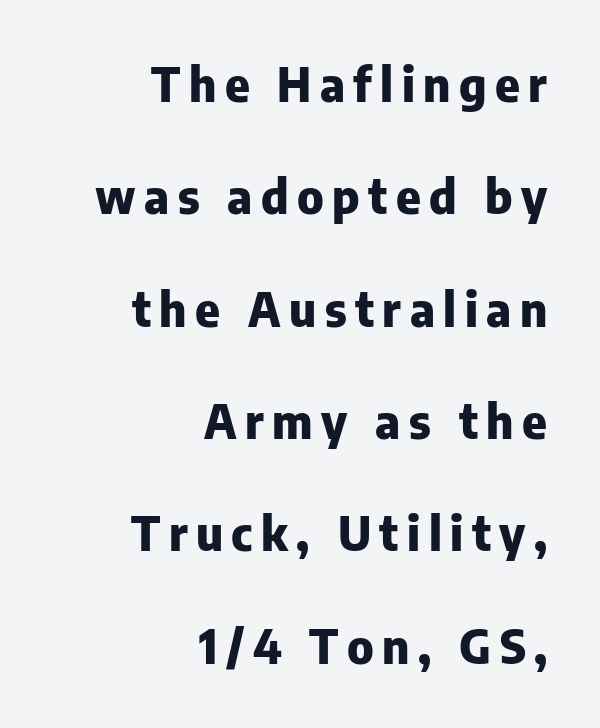
Do the letters lean? They stand straight. Here the designer chose a conventional face with non-uniform glyph widths. Heavy, bold letterforms. Stroke terminals: plain, sans-serif. Visually the block forms a straight wall on the right and a jagged coastline on the left.
